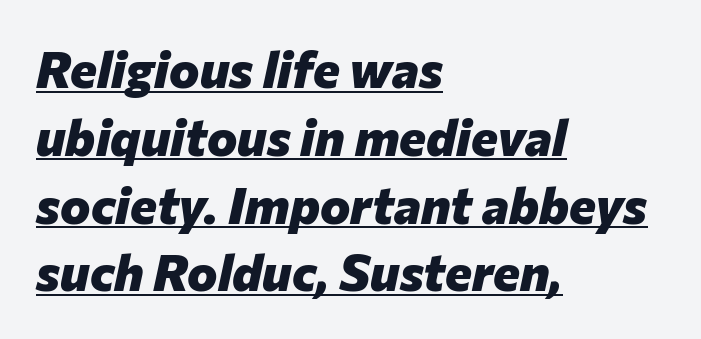
Q: Is the text bold? A: Yes.
Q: Is the text italic (slanted)? A: Yes, it leans right by about 12 degrees.
Q: Is the text underlined? A: Yes.
Q: How is the paragraph aligned? A: Left-aligned.
Q: Is the spacing between letters normal or unusually wide? A: Normal.
Q: Is the spacing between lines tight, normal or loose? A: Normal.
Q: Width (condensed, normal, or wide)? A: Normal.
Q: Stroke contrast? A: Low.
Q: x-height? A: Medium.
Q: Monospaced? A: No.
